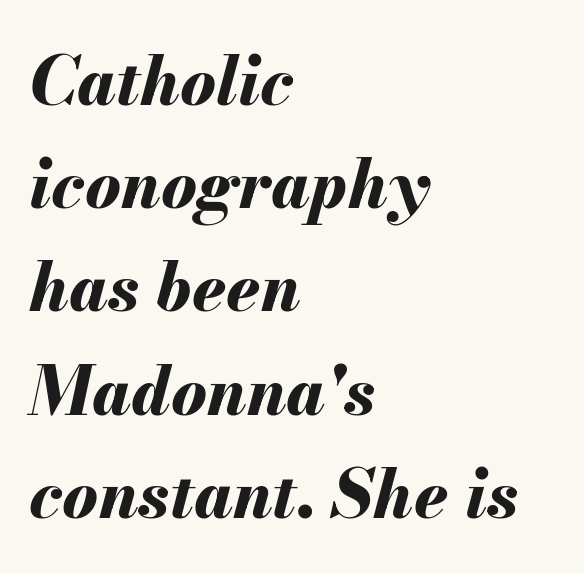
{"italic": "yes", "lean": "right", "slant_degrees": 13, "bold": "yes", "weight": "bold", "width": "normal", "stroke_contrast": "medium", "x_height": "small", "monospaced": "no", "underline": "no", "align": "left", "line_spacing": "normal", "line_spacing_ratio": 1.54, "letter_spacing": "normal", "letter_spacing_em": 0.0, "glyph_px": 67}
